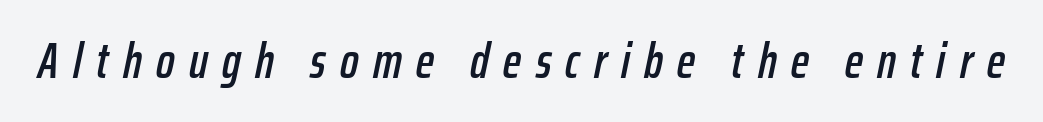
The image shows 49 px condensed type, italic (leaning right); set unusually wide letter spacing (+0.29 em), not underlined; low stroke contrast and a medium x-height.
